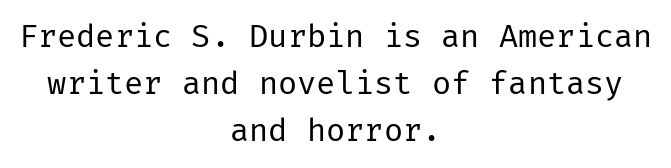
{"serif": "no", "italic": "no", "bold": "no", "weight": "regular", "width": "normal", "stroke_contrast": "low", "x_height": "medium", "underline": "no", "align": "center", "line_spacing": "normal", "line_spacing_ratio": 1.47, "letter_spacing": "normal", "letter_spacing_em": 0.0, "glyph_px": 32}
